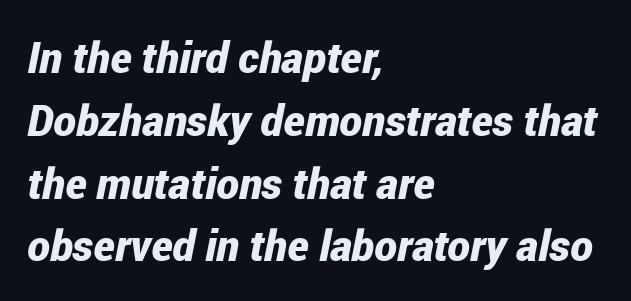
The image shows 43 px bold, condensed type, italic (leaning right); set left-aligned, normal line spacing (1.46x), normal letter spacing, not underlined; low stroke contrast and a medium x-height.
